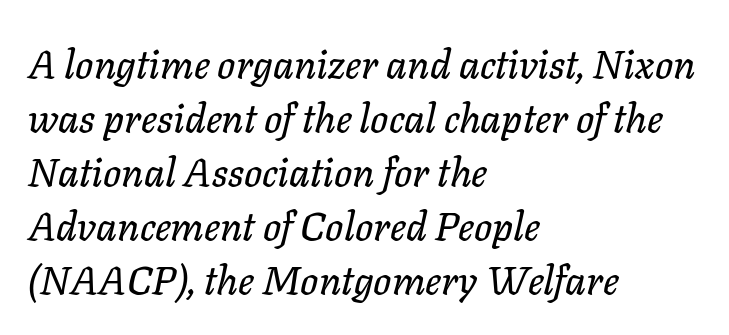
Q: Is the text italic (slanted)? A: Yes, it leans right by about 11 degrees.
Q: Is the text underlined? A: No.
Q: How is the paragraph aligned? A: Left-aligned.
Q: Is the spacing between letters normal or unusually wide? A: Normal.
Q: Is the spacing between lines tight, normal or loose? A: Normal.
Q: Width (condensed, normal, or wide)? A: Normal.
Q: Stroke contrast? A: Low.
Q: x-height? A: Medium.
Q: Monospaced? A: No.
